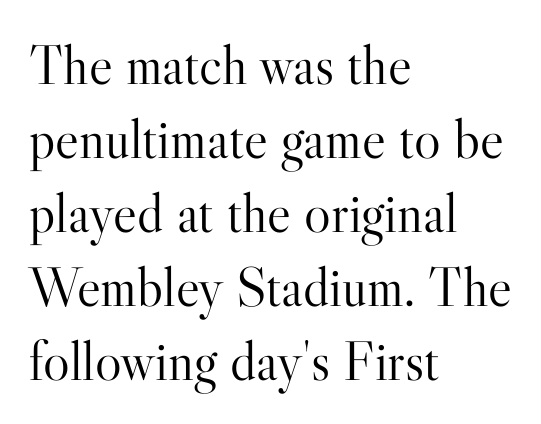
The lettering stays uniformly vertical, giving the passage a roman look. A typesetter would call this leading conventional body-copy spacing. Left-aligned paragraph, ragged on the right. Tracking value appears to be zero — textbook default spacing. The foot of each line stays bare and open. Examine the stroke ends and you'll spot serifs.
